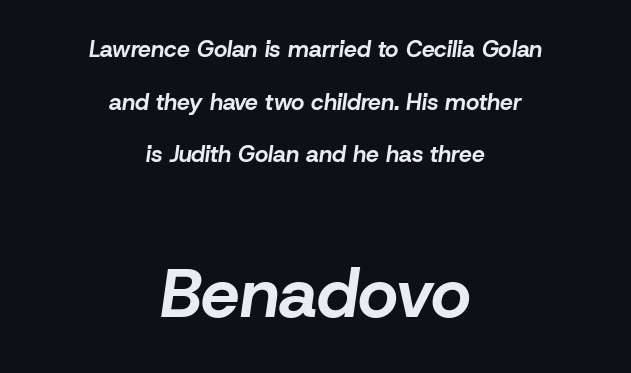
Typesetter's note: full bold, strokes at maximum text heaviness. The tracking reads as untouched default to a designer's eye. Here the designer chose a conventional face with non-uniform glyph widths. Line spacing here is loose.
